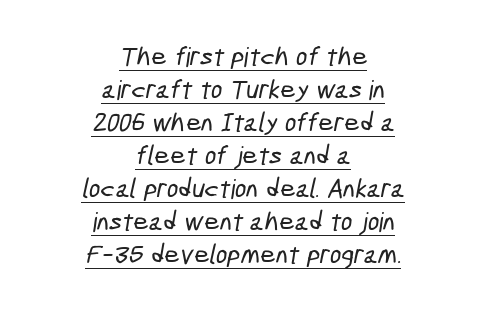
The image shows 27 px text type; set centered, line spacing 1.22x, normal letter spacing, underlined.
